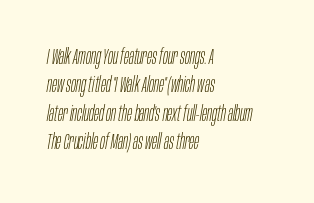
The image shows 21 px text type, italic (leaning right); set left-aligned, normal line spacing (1.35x), normal letter spacing, not underlined.
